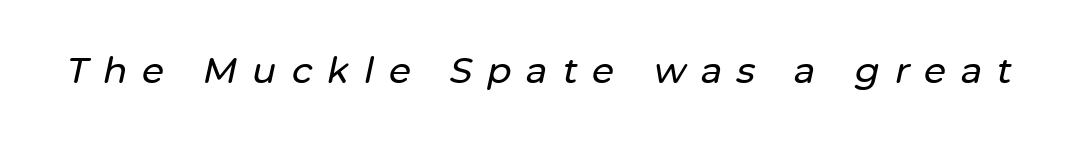
Q: Is the text italic (slanted)? A: Yes, it leans right by about 12 degrees.
Q: Is the text underlined? A: No.
Q: Is the spacing between letters normal or unusually wide? A: Unusually wide.
Q: Width (condensed, normal, or wide)? A: Normal.
Q: Stroke contrast? A: Low.
Q: x-height? A: Medium.
Q: Monospaced? A: No.
